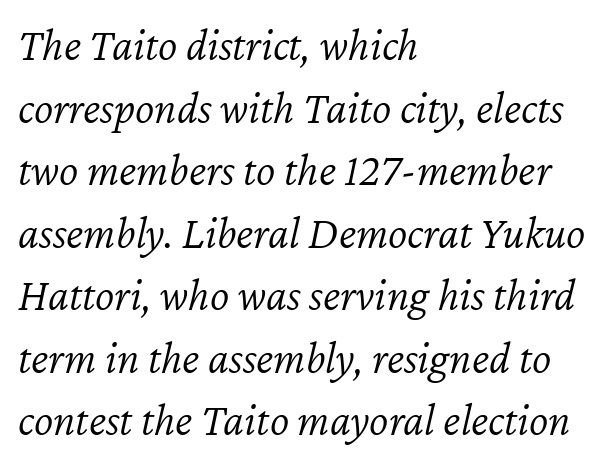
The image shows 46 px light type, italic (leaning right); set left-aligned, normal line spacing (1.36x), normal letter spacing, not underlined; low stroke contrast and a medium x-height.
